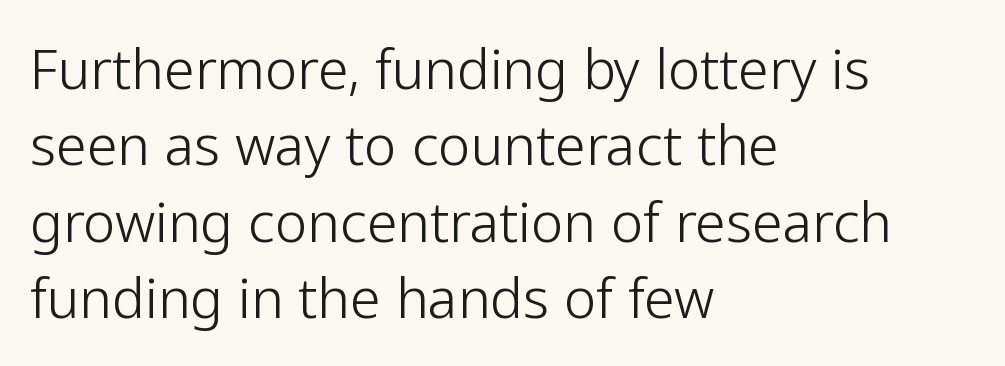
{"serif": "no", "italic": "no", "bold": "no", "weight": "light", "width": "normal", "stroke_contrast": "low", "x_height": "medium", "monospaced": "no", "underline": "no", "align": "left", "line_spacing": "normal", "line_spacing_ratio": 1.39, "letter_spacing": "normal", "letter_spacing_em": 0.0, "glyph_px": 55}
